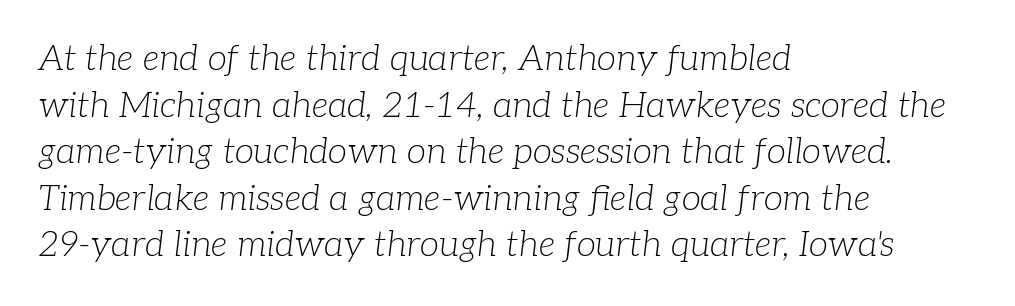
{"serif": "yes", "italic": "yes", "lean": "right", "slant_degrees": 7, "bold": "no", "weight": "light", "width": "normal", "stroke_contrast": "low", "x_height": "medium", "monospaced": "no", "underline": "no", "align": "left", "line_spacing": "normal", "line_spacing_ratio": 1.33, "letter_spacing": "normal", "letter_spacing_em": 0.0, "glyph_px": 35}
